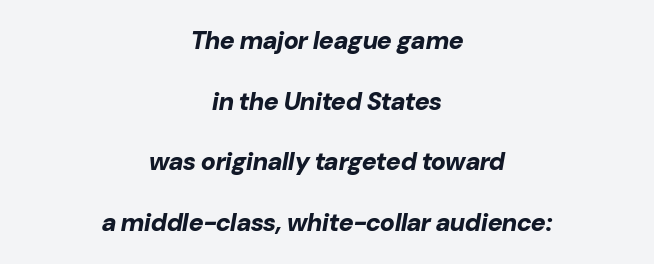
The lines in this sample share a center point and differ in where they start and stop. Strong, thick strokes mark this as bold type. Tall strokes in this sample are angled rather than plumb. Baseline-to-baseline distance is far greater than the letter height.
